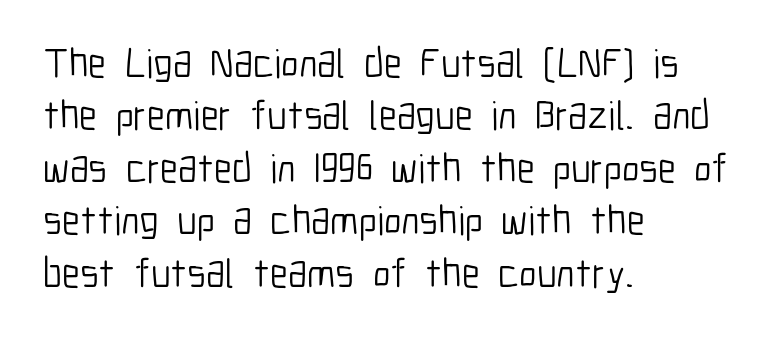
The image shows 41 px light, condensed sans-serif type, upright; set left-aligned, normal line spacing (1.28x), normal letter spacing, not underlined; low stroke contrast and a medium x-height.
